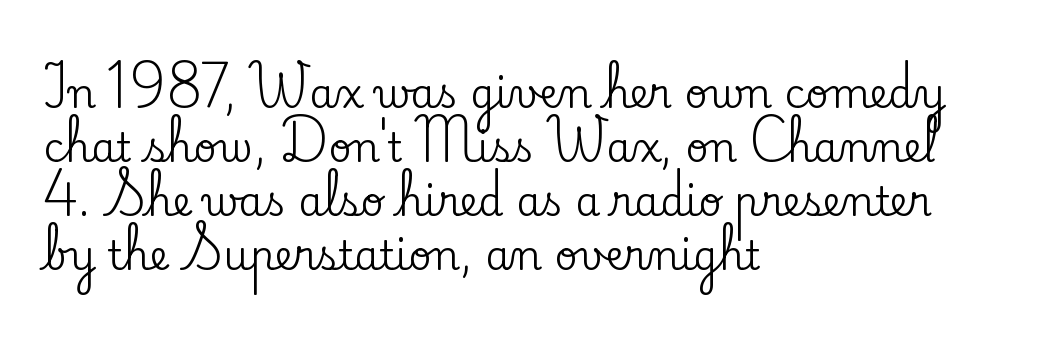
The passage shown is typed in a proportional face where columns would drift. When letters stand straight like this, we call the style roman or upright. These lines are set flush left with a ragged right edge. The space between consecutive lines is moderate. The line texture is even and compact thanks to regular tracking.
